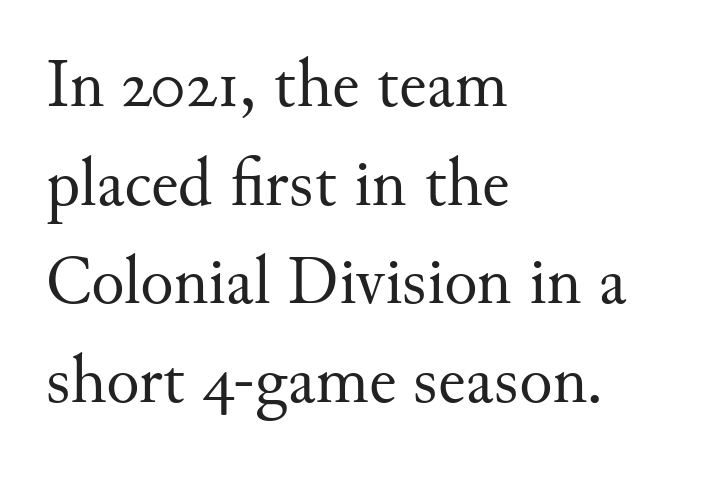
Q: Is the text bold? A: No.
Q: Is the text italic (slanted)? A: No, it is upright.
Q: Is the typeface a serif or a sans-serif typeface? A: Serif.
Q: Is the text underlined? A: No.
Q: How is the paragraph aligned? A: Left-aligned.
Q: Is the spacing between letters normal or unusually wide? A: Normal.
Q: Is the spacing between lines tight, normal or loose? A: Normal.
Q: Width (condensed, normal, or wide)? A: Normal.
Q: Stroke contrast? A: Medium.
Q: x-height? A: Small.
Q: Monospaced? A: No.
